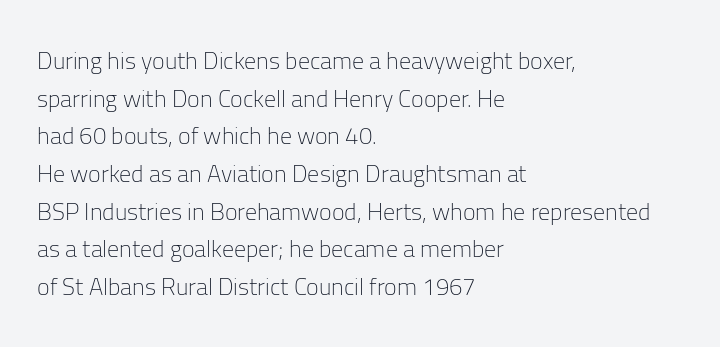
The setting favours the left margin, as ordinary paragraphs usually do. The face looks like a standard text weight, possibly lighter. Each row of text sits above clean, open space. Posture: straight, roman, zero tilt.
